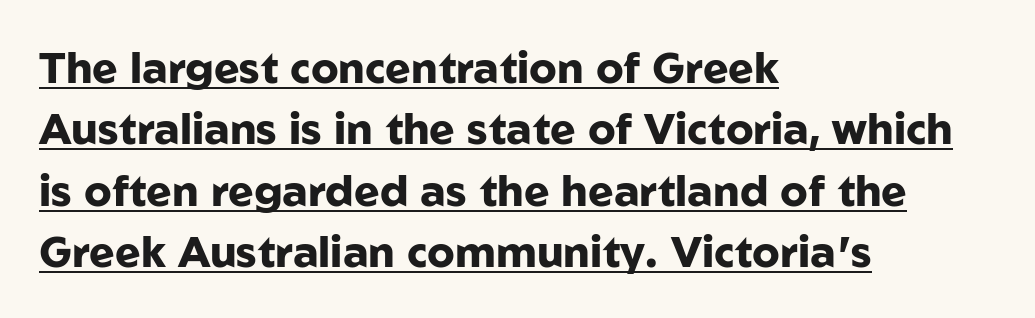
A baseline rule has been typeset under these characters. Inter-character spacing is left at the font's built-in metrics. The letters advance in unequal steps, a hallmark of proportional type. Teacher's note: observe the even left margin — that is flush-left alignment. A typesetter would label this face a sans.
